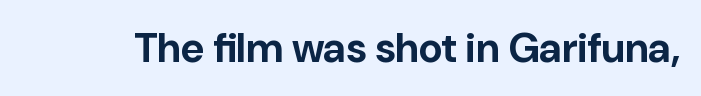
Q: Is the text bold? A: Yes.
Q: Is the text italic (slanted)? A: No, it is upright.
Q: Is the typeface a serif or a sans-serif typeface? A: Sans-serif.
Q: Is the text underlined? A: No.
Q: Is the spacing between letters normal or unusually wide? A: Normal.
Q: Width (condensed, normal, or wide)? A: Normal.
Q: Stroke contrast? A: Low.
Q: x-height? A: Medium.
Q: Monospaced? A: No.
